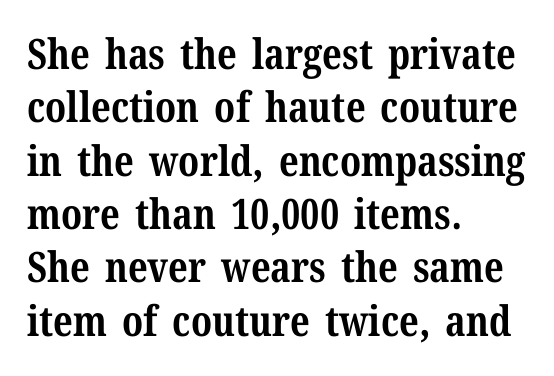
Notice how the stems are strictly vertical — no italics here. Nobody drew a line under any word here. Which margin do the lines hug? The left one — the right edge is uneven. These lines are rendered in a variable-pitch font. Small tapered or slab feet sit at the stroke ends, so this counts as serif. Is there much room between lines? A standard amount, neither cramped nor airy.
